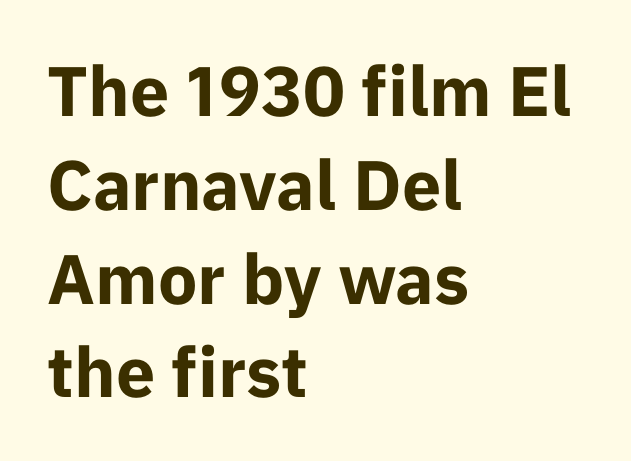
Q: Is the text bold? A: Yes.
Q: Is the text italic (slanted)? A: No, it is upright.
Q: Is the typeface a serif or a sans-serif typeface? A: Sans-serif.
Q: Is the text underlined? A: No.
Q: How is the paragraph aligned? A: Left-aligned.
Q: Is the spacing between letters normal or unusually wide? A: Normal.
Q: Is the spacing between lines tight, normal or loose? A: Normal.
Q: Width (condensed, normal, or wide)? A: Normal.
Q: Stroke contrast? A: Low.
Q: x-height? A: Medium.
Q: Monospaced? A: No.
